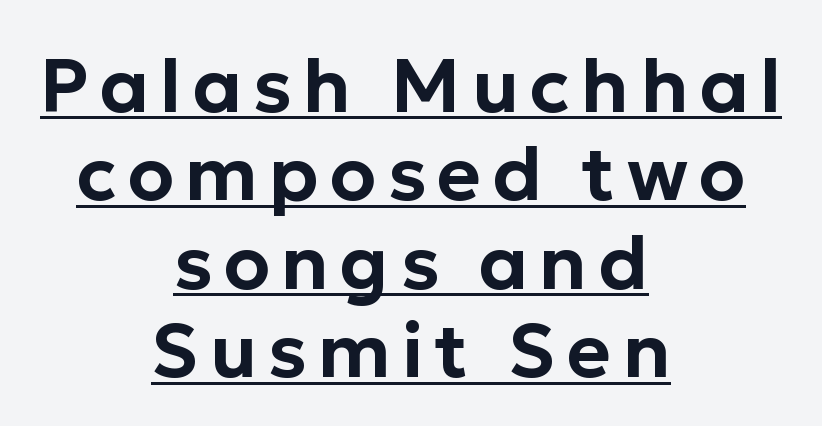
{"serif": "no", "italic": "no", "width": "normal", "stroke_contrast": "low", "x_height": "medium", "monospaced": "no", "underline": "yes", "align": "center", "line_spacing_ratio": 1.18, "glyph_px": 75}
